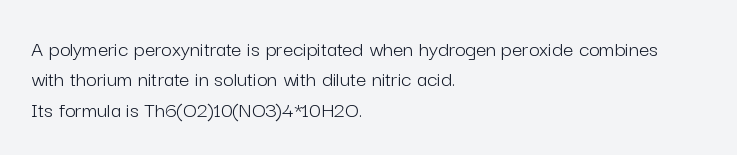
The space directly below the letters is spotless. Caption: standard tracking, unaltered. Vertically, the passage feels balanced, rows spaced as you'd expect. Does the lettering tilt? It doesn't — this is upright.
